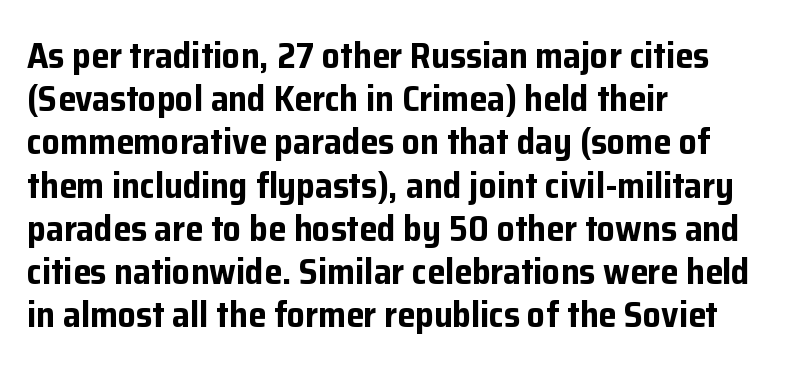
Q: Is the text bold? A: Yes.
Q: Is the text italic (slanted)? A: No, it is upright.
Q: Is the typeface a serif or a sans-serif typeface? A: Sans-serif.
Q: Is the text underlined? A: No.
Q: How is the paragraph aligned? A: Left-aligned.
Q: Is the spacing between letters normal or unusually wide? A: Normal.
Q: Width (condensed, normal, or wide)? A: Normal.
Q: Stroke contrast? A: Low.
Q: x-height? A: Medium.
Q: Monospaced? A: No.
